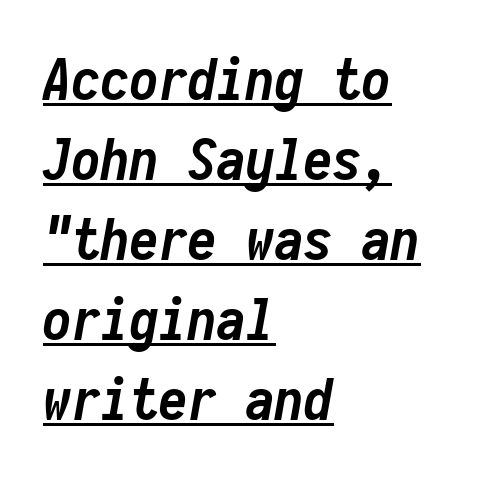
Yep, that's italic — everything's leaning. The typesetter has applied underlining to the passage shown. Leading matches the norm, producing a regular column. Here the designer chose a console-style face with uniform glyph widths. Horizontal alignment here is leftward, the default for most running prose.
